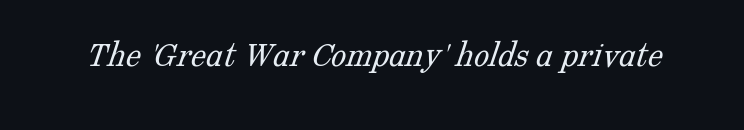
Q: Is the text bold? A: No.
Q: Is the typeface a serif or a sans-serif typeface? A: Serif.
Q: Is the text underlined? A: No.
Q: Is the spacing between letters normal or unusually wide? A: Normal.
Q: Width (condensed, normal, or wide)? A: Normal.
Q: Stroke contrast? A: Low.
Q: x-height? A: Medium.
Q: Monospaced? A: No.
